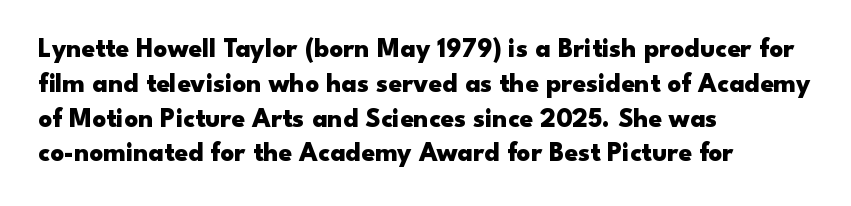
The image shows 27 px bold type, upright; set left-aligned, normal line spacing (1.29x), normal letter spacing, not underlined.
